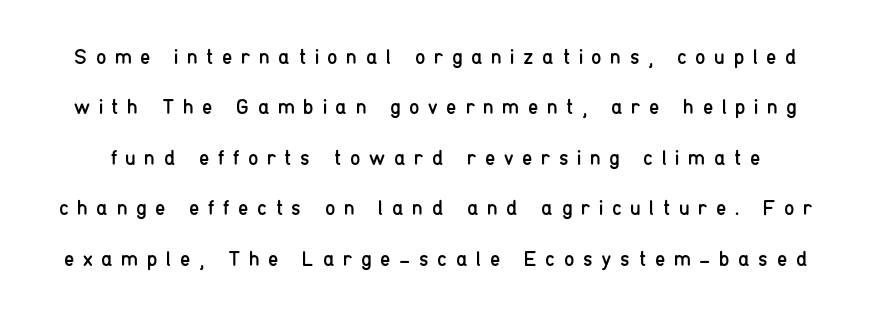
The image shows 21 px text type, upright; set loose line spacing (2.4x), unusually wide letter spacing (+0.41 em), not underlined.
